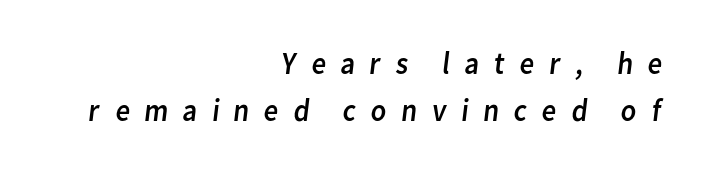
Q: Is the text bold? A: No.
Q: Is the typeface a serif or a sans-serif typeface? A: Sans-serif.
Q: Is the text underlined? A: No.
Q: How is the paragraph aligned? A: Right-aligned.
Q: Is the spacing between letters normal or unusually wide? A: Unusually wide.
Q: Is the spacing between lines tight, normal or loose? A: Normal.
Q: Width (condensed, normal, or wide)? A: Normal.
Q: Stroke contrast? A: Low.
Q: x-height? A: Medium.
Q: Monospaced? A: No.
